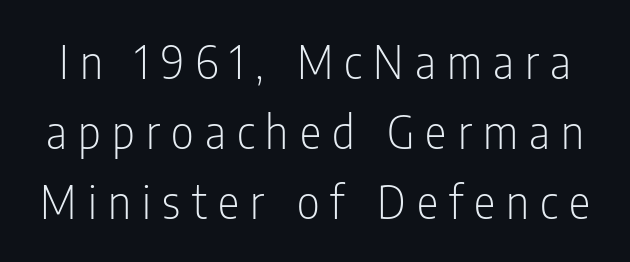
The image shows 45 px light, condensed sans-serif type, upright; set normal line spacing (1.56x), unusually wide letter spacing (+0.25 em), not underlined; low stroke contrast and a medium x-height.
